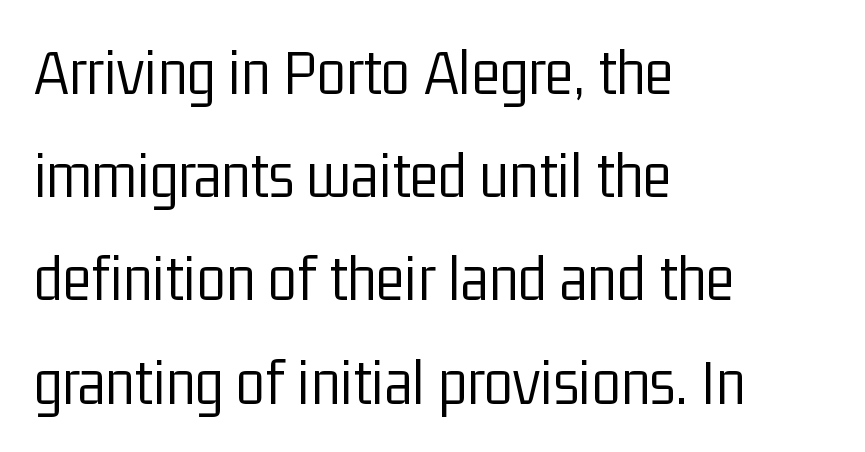
The image shows 67 px light, condensed sans-serif type, upright; set left-aligned, normal line spacing (1.54x), normal letter spacing, not underlined; low stroke contrast and a medium x-height.
